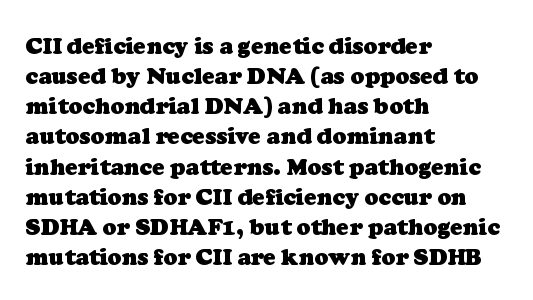
Q: Is the text bold? A: Yes.
Q: Is the text underlined? A: No.
Q: How is the paragraph aligned? A: Left-aligned.
Q: Is the spacing between letters normal or unusually wide? A: Normal.
Q: Is the spacing between lines tight, normal or loose? A: Normal.
